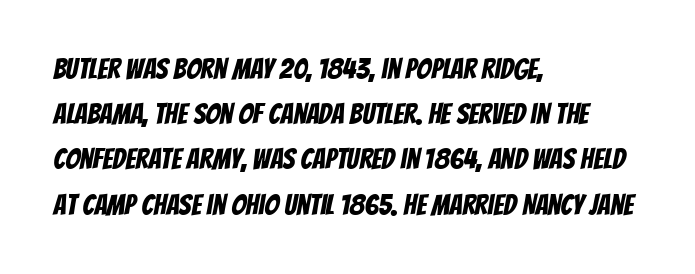
{"serif": "no", "width": "condensed", "stroke_contrast": "low", "x_height": "large", "monospaced": "no", "underline": "no", "align": "left", "line_spacing": "normal", "line_spacing_ratio": 1.56, "letter_spacing": "normal", "letter_spacing_em": 0.0, "glyph_px": 29}
